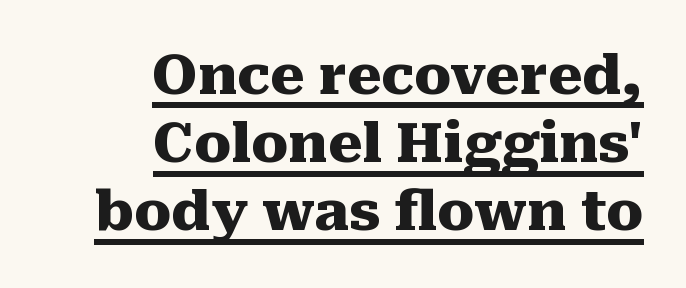
{"serif": "yes", "italic": "no", "bold": "yes", "weight": "heavy", "width": "normal", "stroke_contrast": "medium", "x_height": "medium", "monospaced": "no", "underline": "yes", "align": "right", "line_spacing_ratio": 1.24, "letter_spacing": "normal", "letter_spacing_em": 0.0, "glyph_px": 55}
